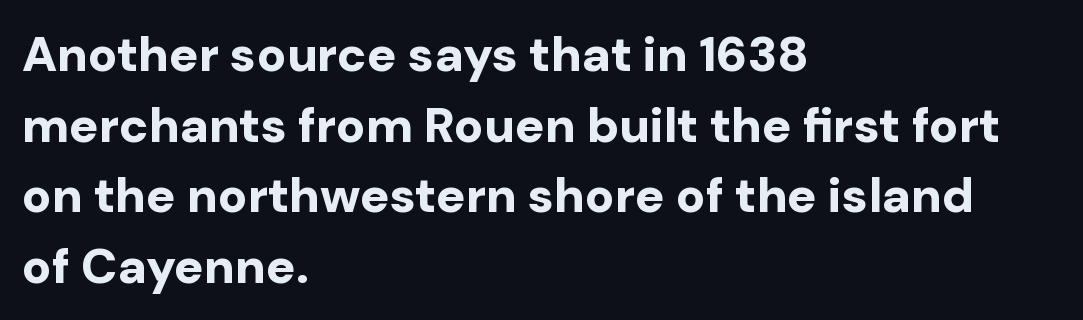
{"serif": "no", "italic": "no", "bold": "yes", "weight": "bold", "width": "normal", "stroke_contrast": "low", "x_height": "medium", "monospaced": "no", "underline": "no", "align": "left", "line_spacing": "normal", "line_spacing_ratio": 1.44, "letter_spacing": "normal", "letter_spacing_em": 0.0, "glyph_px": 49}
